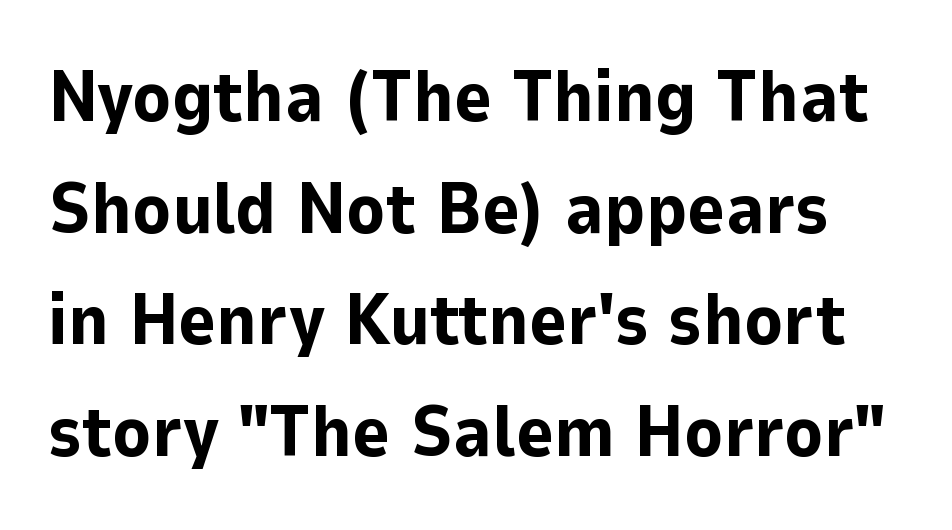
The image shows 72 px bold sans-serif type, upright; set normal line spacing (1.55x), normal letter spacing, not underlined; low stroke contrast and a medium x-height.
